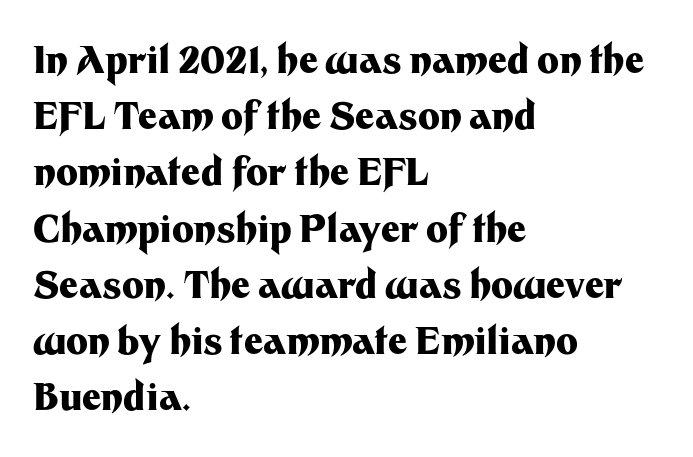
{"serif": "no", "italic": "no", "bold": "yes", "weight": "heavy", "width": "normal", "stroke_contrast": "medium", "x_height": "medium", "monospaced": "no", "underline": "no", "align": "left", "line_spacing": "normal", "line_spacing_ratio": 1.52, "letter_spacing": "normal", "letter_spacing_em": 0.0, "glyph_px": 37}
